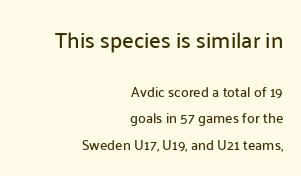
Quick note: not italic, upright. Line endings align vertically; line beginnings do not. Whoever set this chose breathing room over compactness in the vertical rhythm. Larger block? The one above; the one below is distinctly smaller. The gap between lines stays unmarked.
